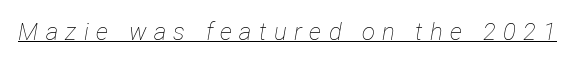
Every word sits above its own underline. This rendering widens character spacing well past its baseline value. The typesetting does not lean heavy: it is not bold. These lines were composed using italics.
